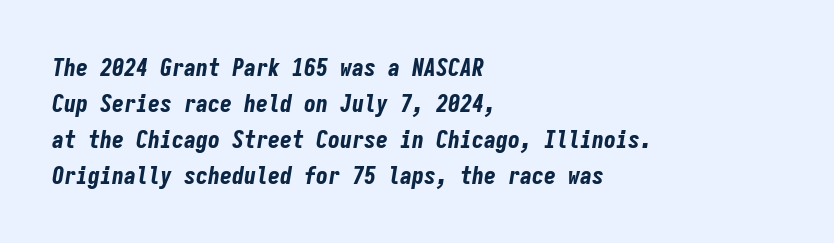
Posture: slanted. Underlining? Definitely not there. Every letter is thick-stroked: bold, no question. Honestly, the row spacing looks completely unremarkable. Horizontal alignment here is leftward, the default for most running prose. How are the letters spaced? Ordinarily, with no added tracking.
